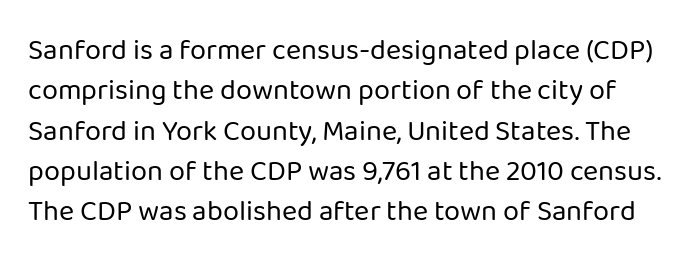
Q: Is the text bold? A: No.
Q: Is the text italic (slanted)? A: No, it is upright.
Q: Is the typeface a serif or a sans-serif typeface? A: Sans-serif.
Q: Is the text underlined? A: No.
Q: Is the spacing between letters normal or unusually wide? A: Normal.
Q: Is the spacing between lines tight, normal or loose? A: Normal.
Q: Width (condensed, normal, or wide)? A: Normal.
Q: Stroke contrast? A: Low.
Q: x-height? A: Medium.
Q: Monospaced? A: No.
